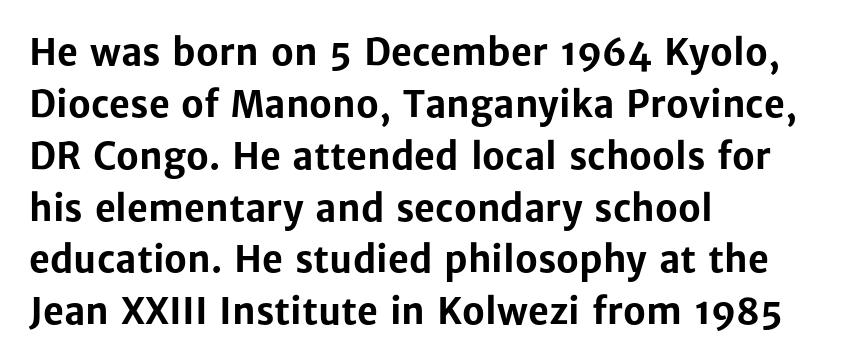
One-word summary of the alignment: left. A bare baseline throughout the passage. Notice how descenders clear the ascenders below comfortably — that's standard leading. Weight: bold.
